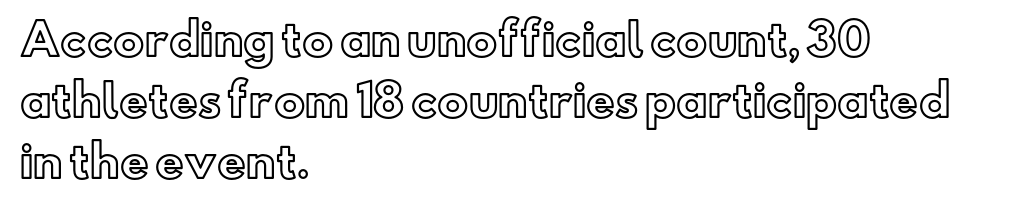
Each letter keeps its own natural width here, so spacing adapts to shape. The area under the type is left untouched. When letters stand straight like this, we call the style roman or upright. Vertical spacing — default.
